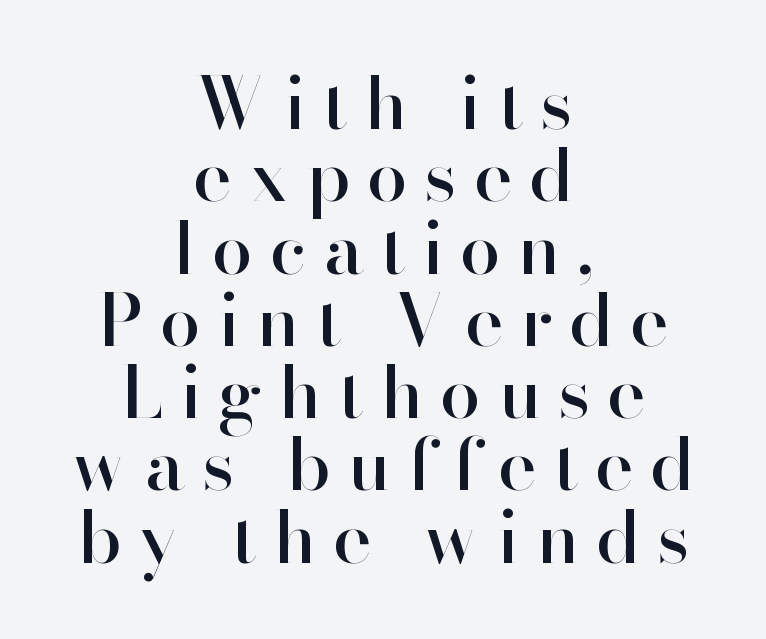
Q: Is the text italic (slanted)? A: No, it is upright.
Q: Is the typeface a serif or a sans-serif typeface? A: Sans-serif.
Q: Is the text underlined? A: No.
Q: How is the paragraph aligned? A: Centered.
Q: Is the spacing between letters normal or unusually wide? A: Unusually wide.
Q: Is the spacing between lines tight, normal or loose? A: Tight.
Q: Width (condensed, normal, or wide)? A: Normal.
Q: Stroke contrast? A: High.
Q: x-height? A: Small.
Q: Monospaced? A: No.
